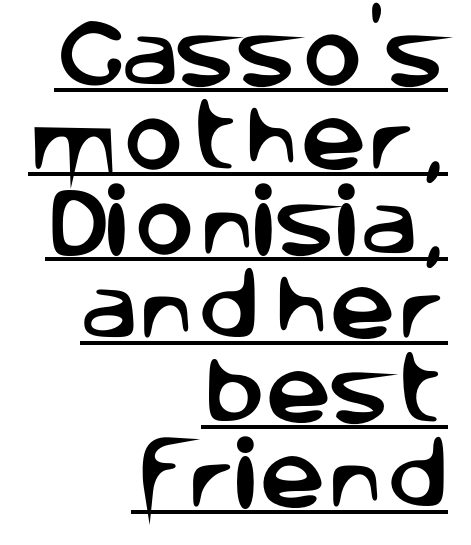
The image shows 74 px sans-serif type, upright; set right-aligned, tight line spacing (1.14x), normal letter spacing, underlined; low stroke contrast and a large x-height.
